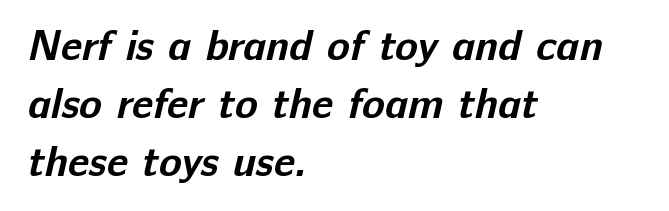
{"serif": "no", "bold": "yes", "weight": "bold", "width": "normal", "stroke_contrast": "low", "x_height": "medium", "monospaced": "no", "underline": "no", "align": "left", "line_spacing": "normal", "line_spacing_ratio": 1.38, "letter_spacing": "normal", "letter_spacing_em": 0.0, "glyph_px": 42}
